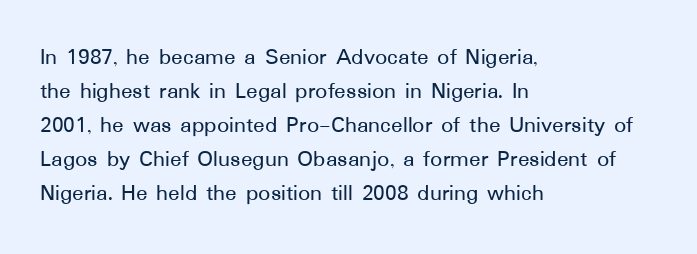
Each word holds together tightly as a unit, with standard inter-letter gaps. Horizontally, the lines are justified to the leading edge only. Check the space under the baseline: it is left empty. Leading matches the norm, producing a regular column.
